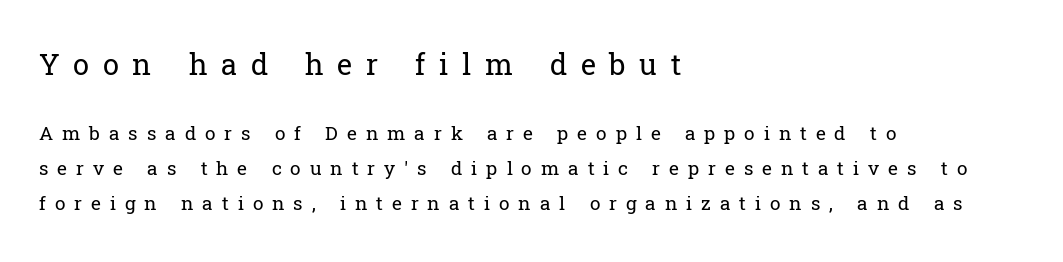
Q: Is the text bold? A: No.
Q: Is the text italic (slanted)? A: No, it is upright.
Q: Is the typeface a serif or a sans-serif typeface? A: Serif.
Q: Is the text underlined? A: No.
Q: How is the paragraph aligned? A: Left-aligned.
Q: Is the spacing between letters normal or unusually wide? A: Unusually wide.
Q: Which block of text is set in a larger size, the first (top) or the second (bottom)? A: The first (top) one.
Q: Width (condensed, normal, or wide)? A: Normal.
Q: Stroke contrast? A: Low.
Q: x-height? A: Medium.
Q: Monospaced? A: No.
